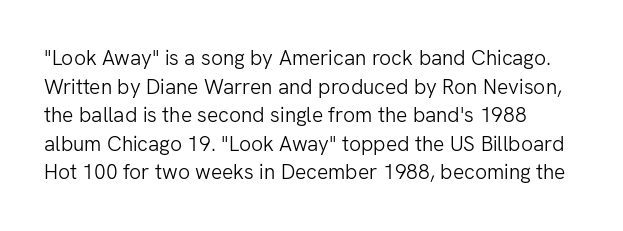
The image shows 21 px text type, upright; set normal line spacing (1.36x), normal letter spacing, not underlined.
